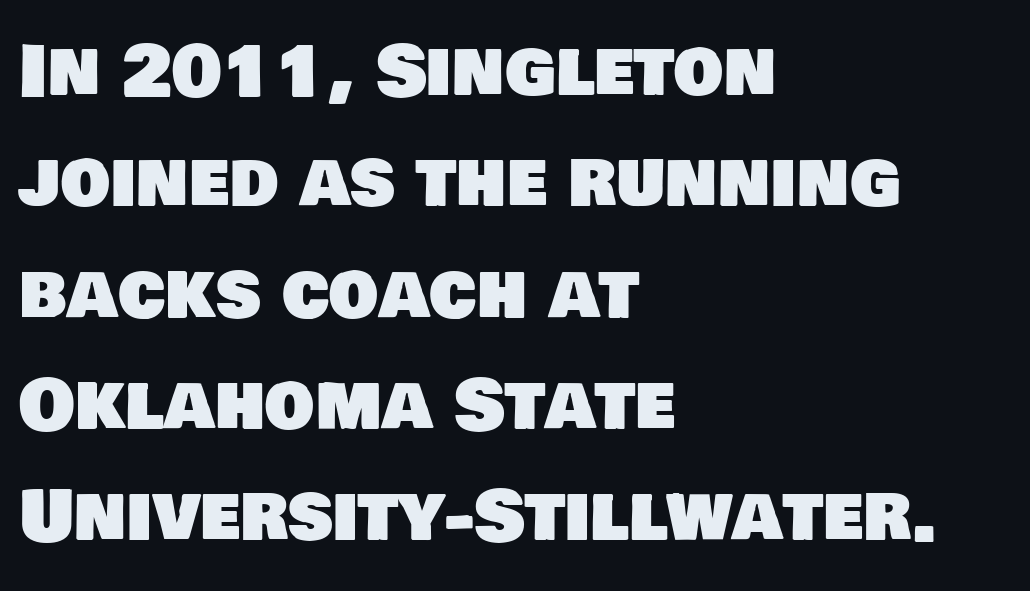
The image shows 70 px sans-serif type; set left-aligned, normal line spacing (1.59x), normal letter spacing, not underlined; low stroke contrast and a large x-height.
